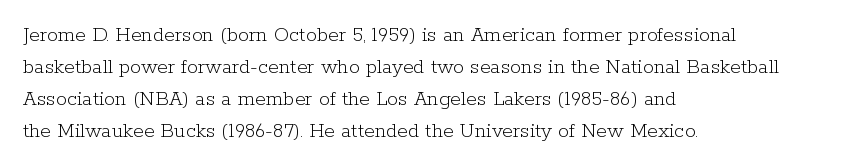
{"italic": "no", "bold": "no", "underline": "no", "align": "left", "line_spacing": "normal", "line_spacing_ratio": 1.45, "letter_spacing": "normal", "letter_spacing_em": 0.0, "glyph_px": 22}
